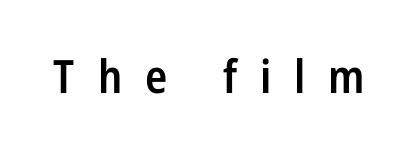
The image shows 46 px semibold, condensed sans-serif type, upright; set unusually wide letter spacing (+0.5 em), not underlined; low stroke contrast and a medium x-height.
